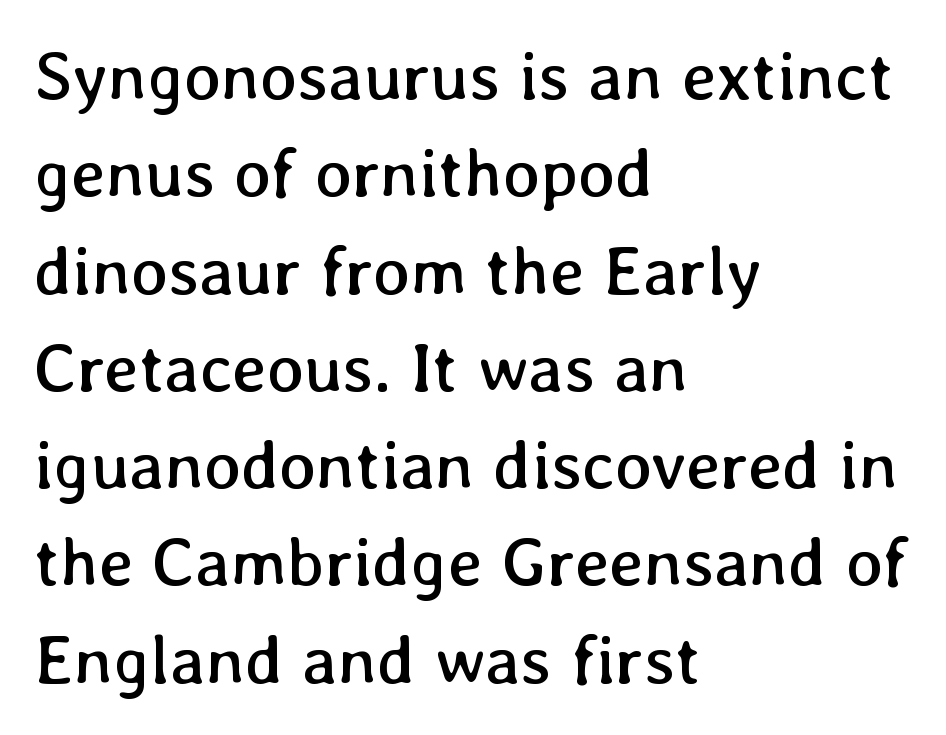
The image shows 69 px regular-weight type, upright; set left-aligned, normal line spacing (1.41x), normal letter spacing, not underlined; low stroke contrast and a medium x-height.
